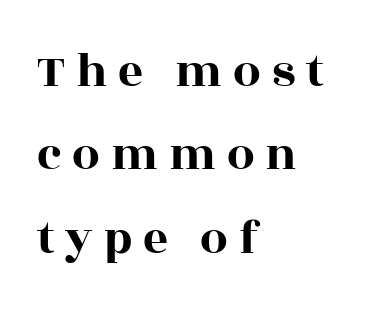
Q: Is the text italic (slanted)? A: No, it is upright.
Q: Is the typeface a serif or a sans-serif typeface? A: Serif.
Q: Is the text underlined? A: No.
Q: How is the paragraph aligned? A: Left-aligned.
Q: Is the spacing between letters normal or unusually wide? A: Unusually wide.
Q: Is the spacing between lines tight, normal or loose? A: Normal.
Q: Width (condensed, normal, or wide)? A: Wide.
Q: x-height? A: Large.
Q: Monospaced? A: No.
